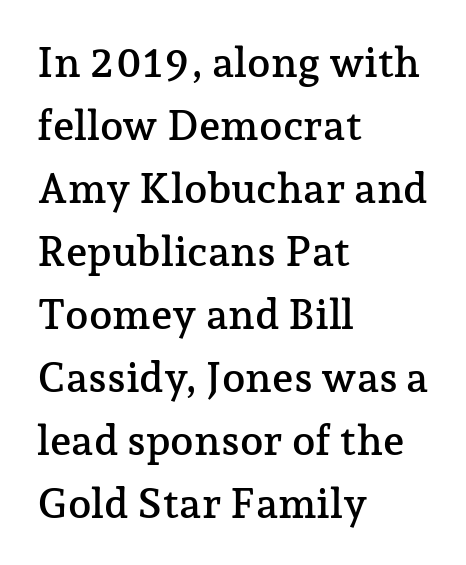
The image shows 42 px serif type, upright; set left-aligned, normal line spacing (1.5x), normal letter spacing, not underlined; low stroke contrast and a medium x-height.
